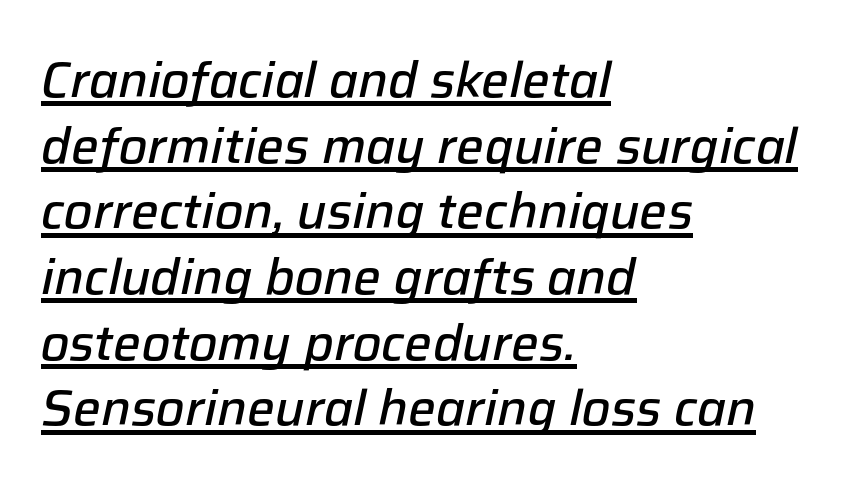
Is the letter spacing exaggerated? No — it looks like the ordinary default. The letters are slanted; this is an italic face. Moderately thickened strokes mark this as semibold type. The lines sit at an ordinary, default distance from one another. Underline: present. Is the block centered? No — it sits flush against the left margin.
